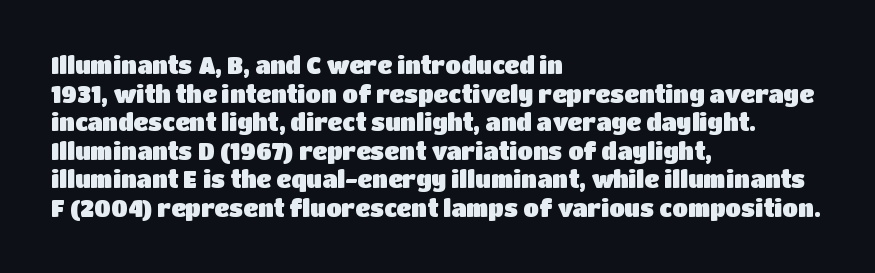
The image shows 23 px text type, upright; set left-aligned, line spacing 1.24x, normal letter spacing, not underlined.
